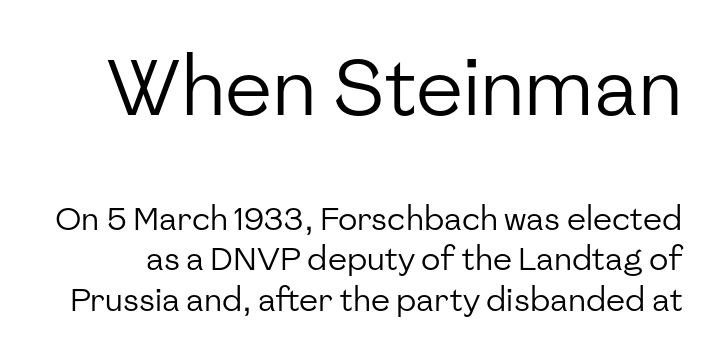
The image shows 79 px regular-weight sans-serif type, upright; set normal line spacing (1.27x), normal letter spacing, not underlined; the first (top) block is 2.47x larger; low stroke contrast and a medium x-height.
